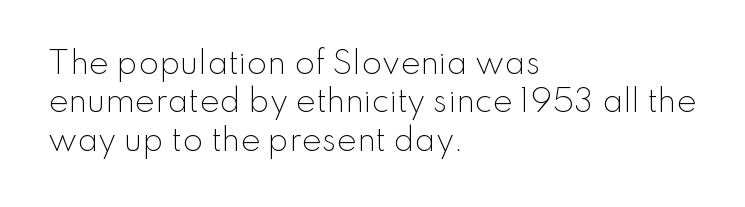
{"serif": "no", "italic": "no", "bold": "no", "weight": "light", "width": "normal", "stroke_contrast": "low", "x_height": "small", "monospaced": "no", "underline": "no", "align": "left", "line_spacing": "normal", "line_spacing_ratio": 1.28, "letter_spacing": "normal", "letter_spacing_em": 0.0, "glyph_px": 30}
